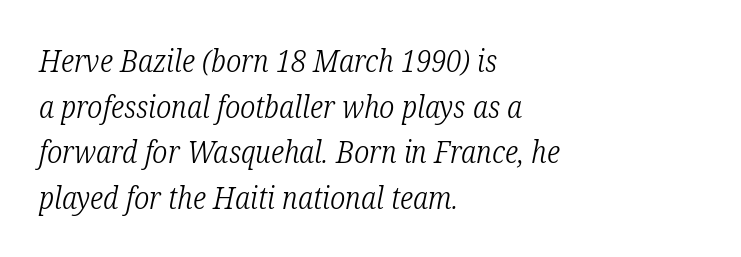
Q: Is the text bold? A: No.
Q: Is the text italic (slanted)? A: Yes, it leans right by about 12 degrees.
Q: Is the typeface a serif or a sans-serif typeface? A: Serif.
Q: Is the text underlined? A: No.
Q: How is the paragraph aligned? A: Left-aligned.
Q: Is the spacing between letters normal or unusually wide? A: Normal.
Q: Is the spacing between lines tight, normal or loose? A: Normal.
Q: Width (condensed, normal, or wide)? A: Condensed.
Q: Stroke contrast? A: Low.
Q: x-height? A: Medium.
Q: Monospaced? A: No.
